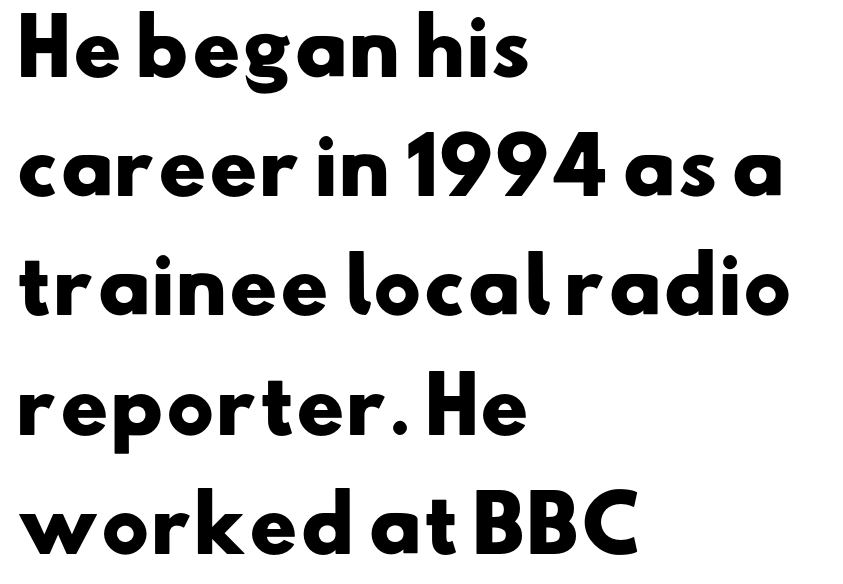
Is this a fixed-width face? No — the glyphs have proportional, varying widths. Line starts are locked; line ends wander. Is the type bold? Yes — the strokes are clearly thick and heavy. No feet cap the strokes, marking this as sans-serif type. Short note: letters normally spaced.
